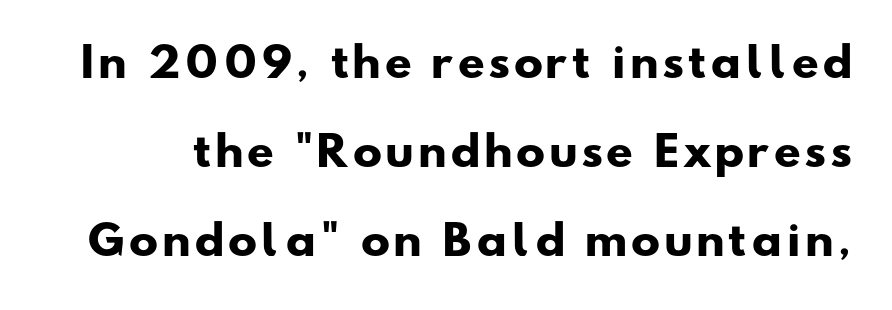
Q: Is the text bold? A: Yes.
Q: Is the typeface a serif or a sans-serif typeface? A: Sans-serif.
Q: Is the text underlined? A: No.
Q: Is the spacing between lines tight, normal or loose? A: Loose.
Q: Width (condensed, normal, or wide)? A: Wide.
Q: Stroke contrast? A: Low.
Q: x-height? A: Small.
Q: Monospaced? A: No.
